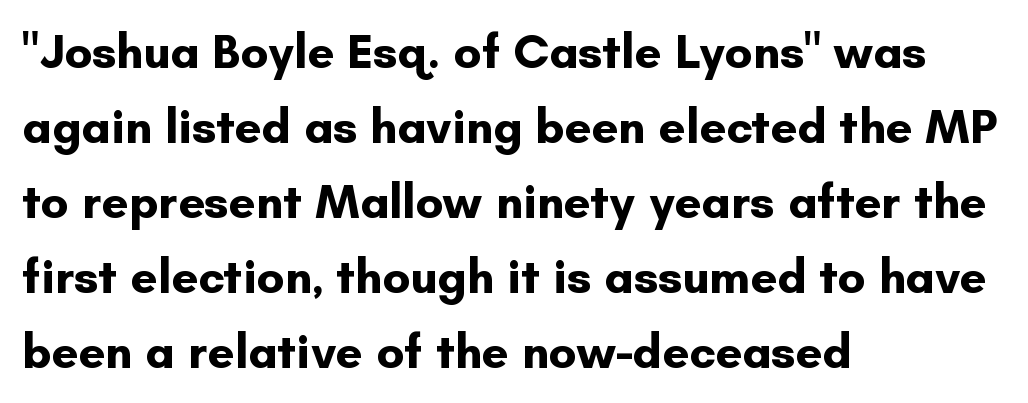
Q: Is the text bold? A: Yes.
Q: Is the text italic (slanted)? A: No, it is upright.
Q: Is the typeface a serif or a sans-serif typeface? A: Sans-serif.
Q: Is the text underlined? A: No.
Q: How is the paragraph aligned? A: Left-aligned.
Q: Is the spacing between letters normal or unusually wide? A: Normal.
Q: Is the spacing between lines tight, normal or loose? A: Normal.
Q: Width (condensed, normal, or wide)? A: Normal.
Q: Stroke contrast? A: Low.
Q: x-height? A: Small.
Q: Monospaced? A: No.
